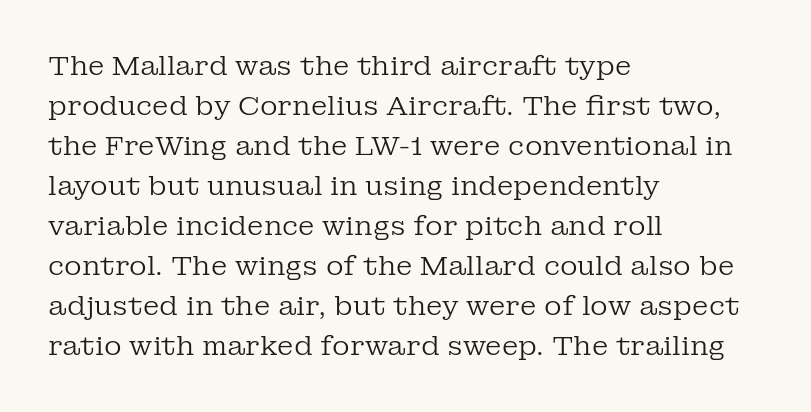
{"italic": "no", "bold": "no", "underline": "no", "align": "left", "line_spacing": "normal", "line_spacing_ratio": 1.48, "letter_spacing": "normal", "letter_spacing_em": 0.0, "glyph_px": 27}
